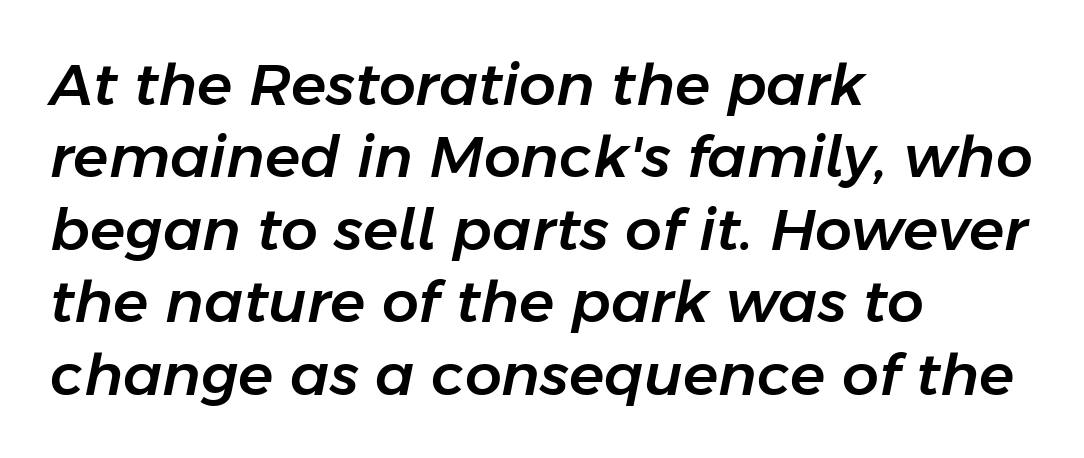
Words float on clear page, feet unadorned. Honestly, the row spacing looks completely unremarkable. The font's italic variant was chosen for this text. Do the characters align in a grid? No, the font is proportional.
